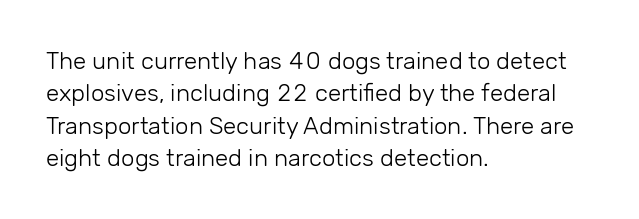
The typesetter chose a ragged-right arrangement here. In terms of letterspacing, this is plain default setting. Descenders hang freely into open space. A typesetter would call this leading conventional body-copy spacing. Stems and bowls with no extra thickness — not bold.
